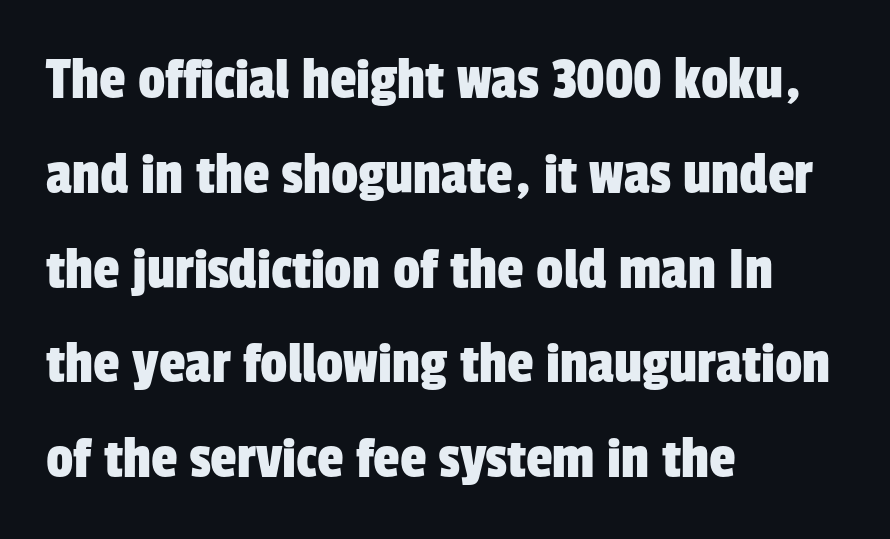
{"serif": "no", "width": "condensed", "stroke_contrast": "low", "x_height": "medium", "monospaced": "no", "underline": "no", "align": "left", "line_spacing": "normal", "line_spacing_ratio": 1.58, "letter_spacing": "normal", "letter_spacing_em": 0.0, "glyph_px": 60}
